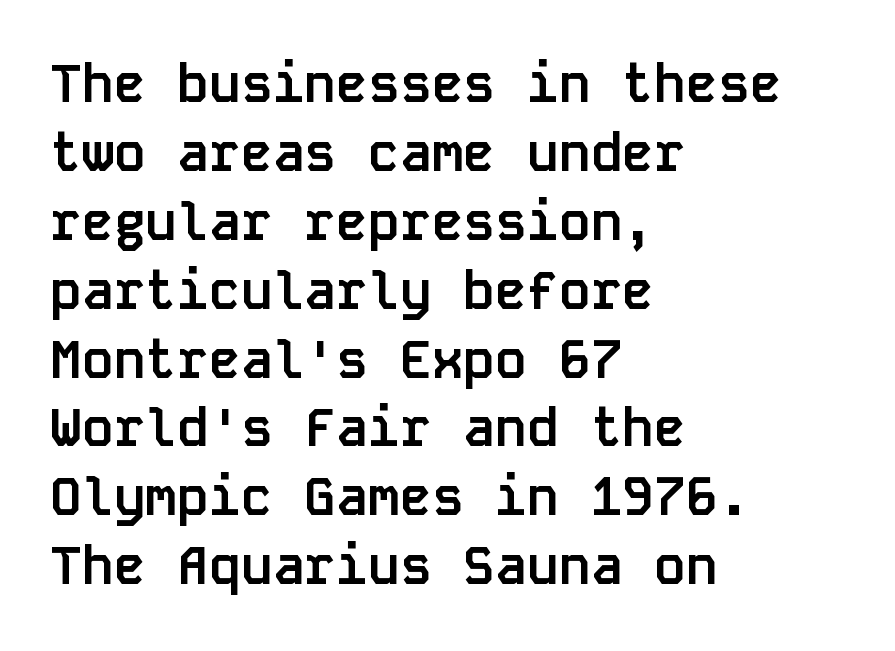
Does the weight exceed regular? Yes, all the way to bold. Note the uniform advance width — an 'i' takes as much space as an 'm'. Glance below the letters and you will spot only blank space. This sample keeps an unexceptional amount of space between lines. Upright lettering throughout.
